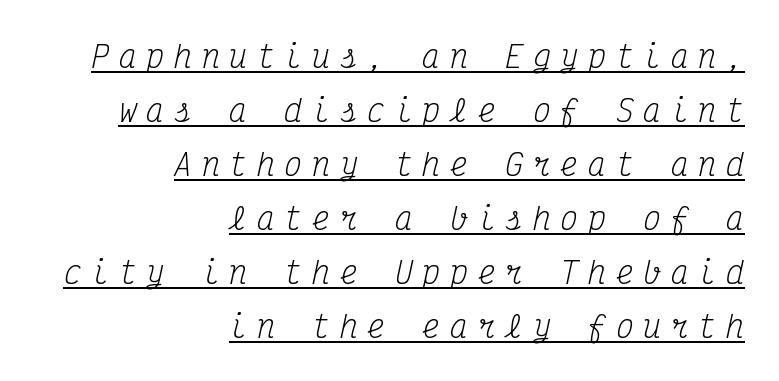
{"serif": "yes", "italic": "yes", "lean": "right", "slant_degrees": 12, "bold": "no", "weight": "regular", "width": "condensed", "stroke_contrast": "medium", "x_height": "medium", "monospaced": "yes", "underline": "yes", "align": "right", "line_spacing_ratio": 1.8, "letter_spacing": "wide", "letter_spacing_em": 0.32, "glyph_px": 30}
